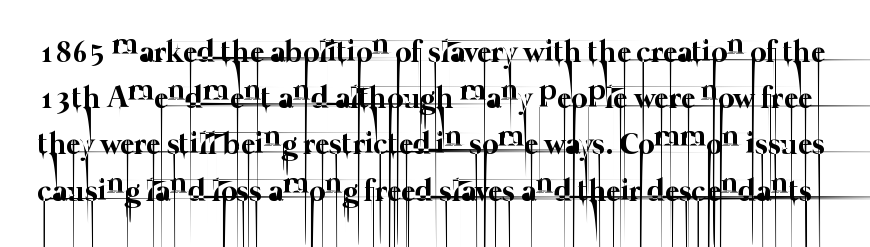
Q: Is the text bold? A: No.
Q: Is the text underlined? A: No.
Q: Is the spacing between letters normal or unusually wide? A: Normal.
Q: Is the spacing between lines tight, normal or loose? A: Normal.
Q: Width (condensed, normal, or wide)? A: Normal.
Q: Stroke contrast? A: Low.
Q: x-height? A: Medium.
Q: Monospaced? A: No.
